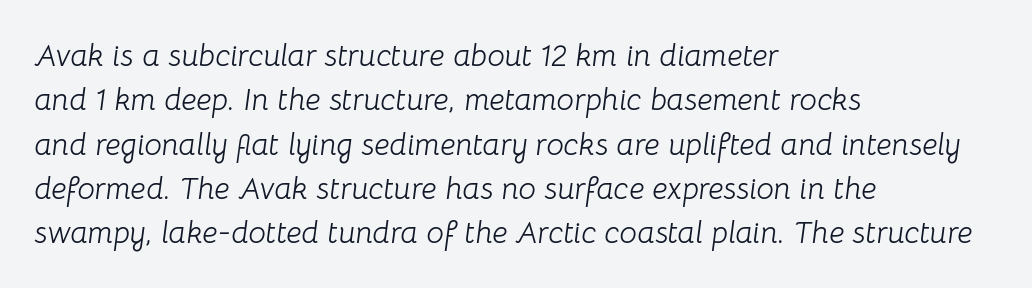
The image shows 31 px light type, italic (leaning right); set left-aligned, normal line spacing (1.43x), normal letter spacing, not underlined; low stroke contrast and a medium x-height.
